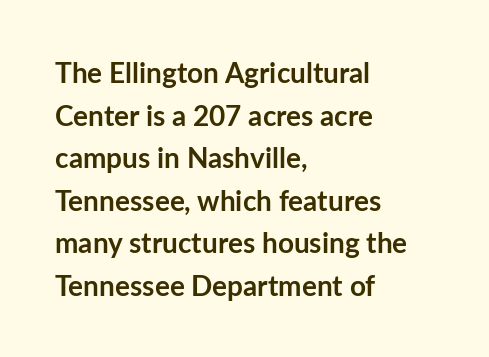
The image shows 28 px semibold sans-serif type, upright; set left-aligned, normal line spacing (1.52x), normal letter spacing, not underlined; low stroke contrast and a medium x-height.
